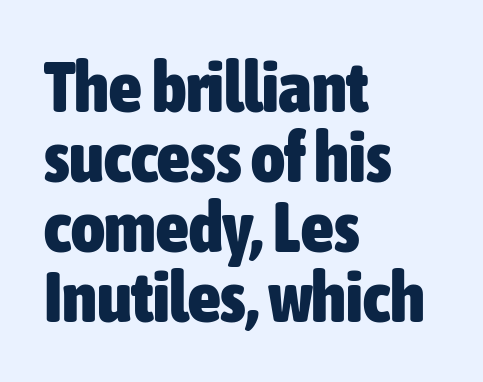
{"serif": "no", "italic": "no", "bold": "yes", "weight": "heavy", "width": "condensed", "stroke_contrast": "low", "x_height": "medium", "monospaced": "no", "underline": "no", "align": "left", "line_spacing": "tight", "line_spacing_ratio": 0.97, "letter_spacing": "normal", "letter_spacing_em": 0.0, "glyph_px": 72}
